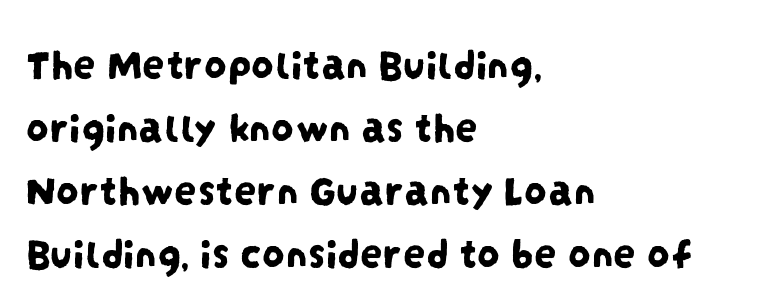
{"serif": "no", "width": "condensed", "stroke_contrast": "low", "x_height": "large", "monospaced": "no", "underline": "no", "align": "left", "line_spacing": "normal", "line_spacing_ratio": 1.4, "letter_spacing": "normal", "letter_spacing_em": 0.0, "glyph_px": 45}
